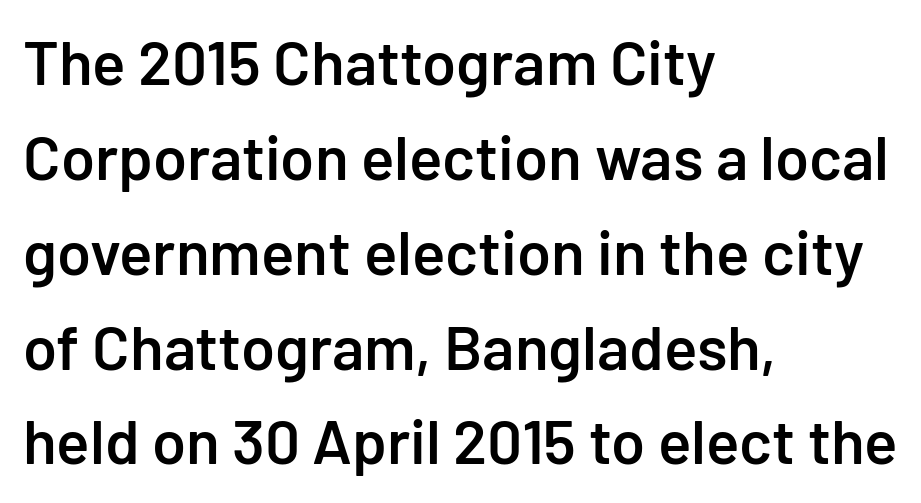
Q: Is the text bold? A: Semi-bold.
Q: Is the text italic (slanted)? A: No, it is upright.
Q: Is the typeface a serif or a sans-serif typeface? A: Sans-serif.
Q: Is the text underlined? A: No.
Q: How is the paragraph aligned? A: Left-aligned.
Q: Is the spacing between letters normal or unusually wide? A: Normal.
Q: Is the spacing between lines tight, normal or loose? A: Normal.
Q: Width (condensed, normal, or wide)? A: Normal.
Q: Stroke contrast? A: Low.
Q: x-height? A: Medium.
Q: Monospaced? A: No.
